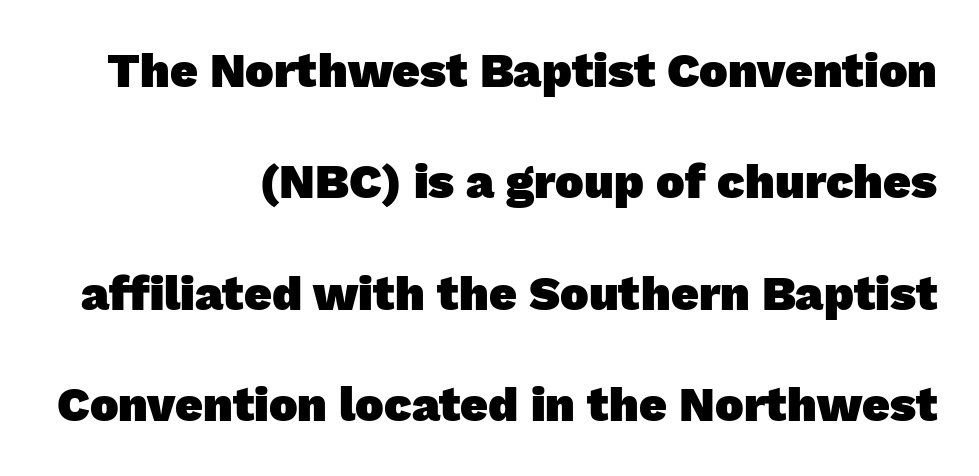
{"serif": "no", "bold": "yes", "weight": "heavy", "width": "normal", "stroke_contrast": "low", "x_height": "medium", "monospaced": "no", "underline": "no", "align": "right", "line_spacing": "loose", "line_spacing_ratio": 2.32, "letter_spacing": "normal", "letter_spacing_em": 0.0, "glyph_px": 48}
